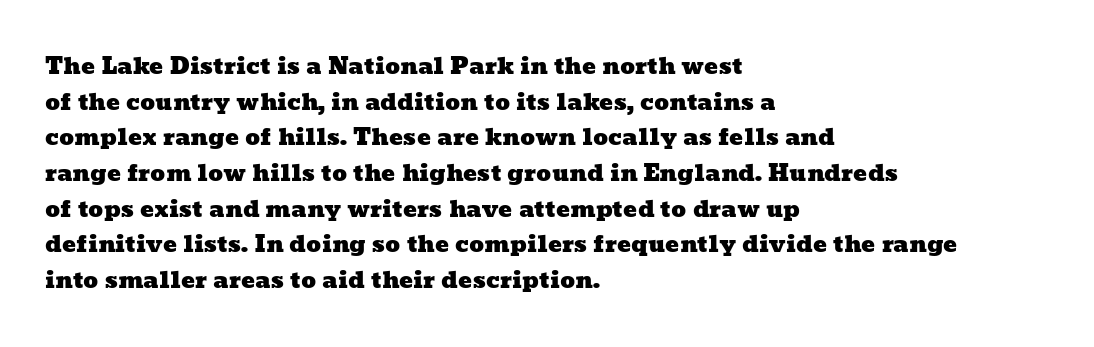
The image shows 23 px text type; set left-aligned, normal line spacing (1.55x), normal letter spacing, not underlined.
